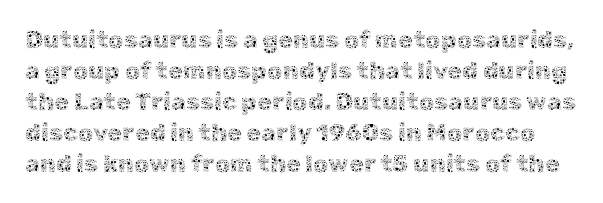
The image shows 24 px text type, upright; set normal line spacing (1.29x), normal letter spacing, not underlined.
